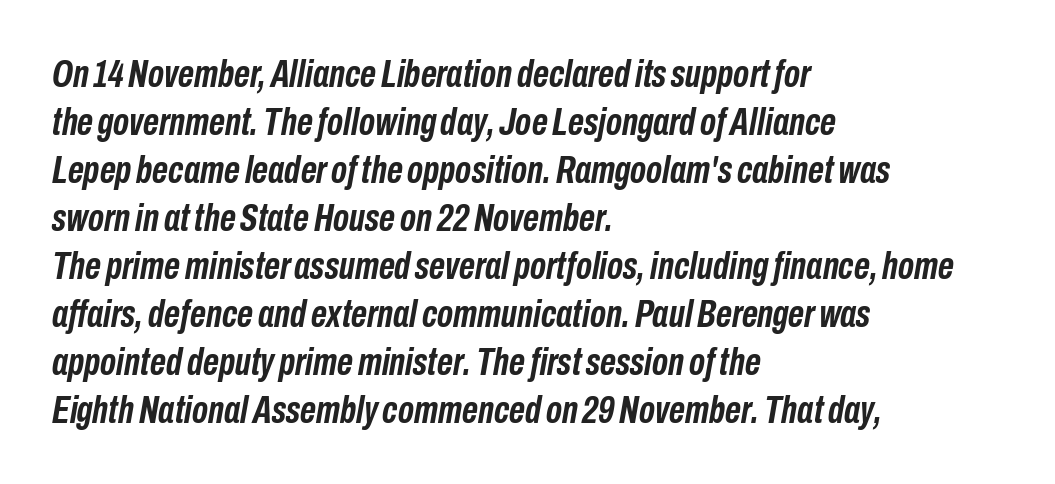
The image shows 39 px semibold, condensed type, italic (leaning right); set left-aligned, line spacing 1.23x, normal letter spacing, not underlined; low stroke contrast and a medium x-height.
